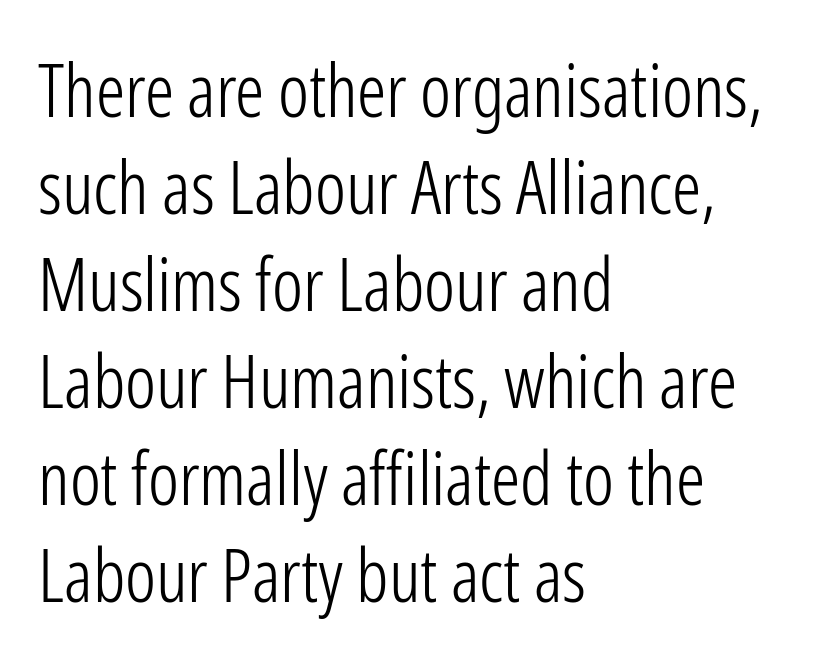
Bold? No — there's no thickening of the strokes. A typesetter would call this proportional, since set widths differ per character. This rendering leaves character spacing at its baseline value. The space between consecutive lines is moderate. Each row of text sits above clean, open space.
